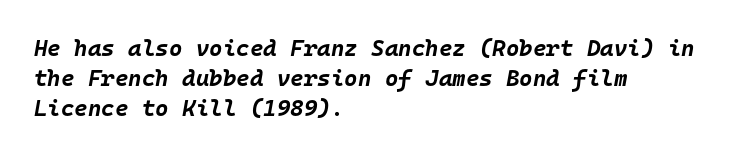
The image shows 23 px bold type, italic (leaning right); set left-aligned, normal line spacing (1.3x), normal letter spacing, not underlined.
